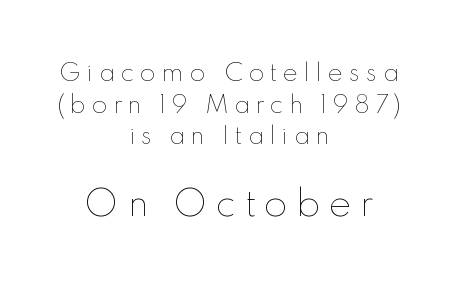
{"italic": "no", "bold": "no", "weight": "thin", "width": "normal", "x_height": "small", "monospaced": "no", "underline": "no", "align": "center", "line_spacing": "normal", "line_spacing_ratio": 1.37, "letter_spacing": "wide", "letter_spacing_em": 0.26, "larger_block": "second", "size_ratio": 1.48, "glyph_px": 34}
